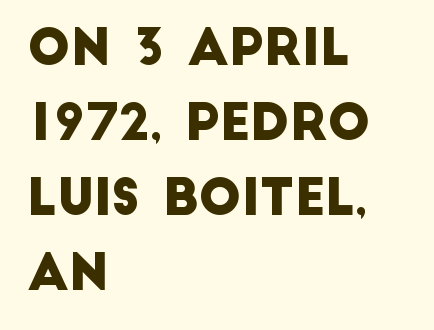
{"serif": "no", "width": "normal", "stroke_contrast": "low", "x_height": "large", "monospaced": "no", "underline": "no", "align": "left", "line_spacing": "normal", "line_spacing_ratio": 1.5, "letter_spacing": "normal", "letter_spacing_em": 0.0, "glyph_px": 50}
